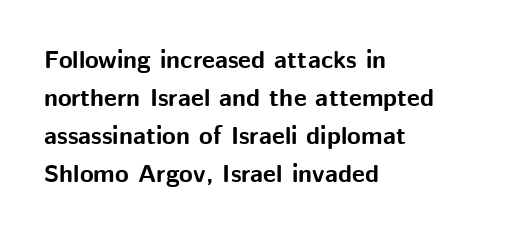
The image shows 25 px bold type, upright; set left-aligned, normal line spacing (1.52x), normal letter spacing, not underlined.
